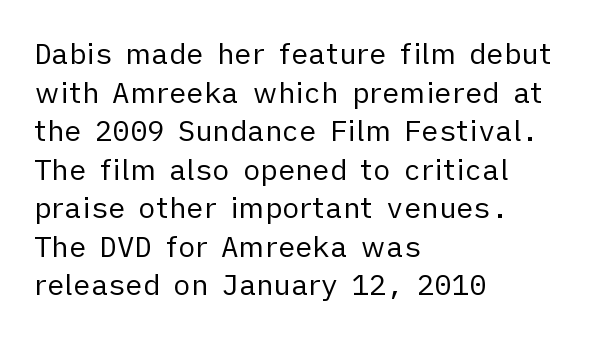
{"serif": "no", "italic": "no", "bold": "no", "weight": "regular", "width": "normal", "stroke_contrast": "low", "x_height": "medium", "monospaced": "no", "underline": "no", "align": "left", "line_spacing": "normal", "line_spacing_ratio": 1.33, "letter_spacing": "normal", "letter_spacing_em": 0.0, "glyph_px": 29}
